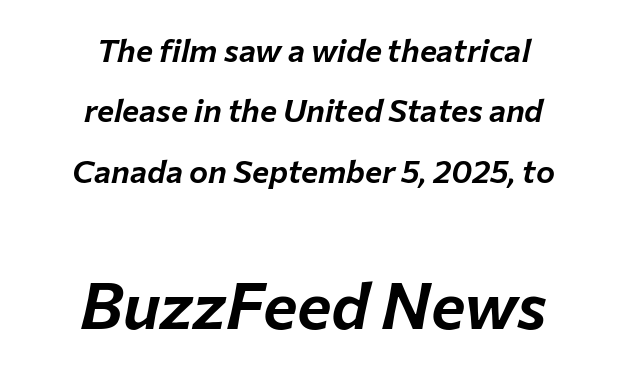
Q: Is the text italic (slanted)? A: Yes, it leans right by about 12 degrees.
Q: Is the text underlined? A: No.
Q: How is the paragraph aligned? A: Centered.
Q: Is the spacing between letters normal or unusually wide? A: Normal.
Q: Which block of text is set in a larger size, the first (top) or the second (bottom)? A: The second (bottom) one.
Q: Width (condensed, normal, or wide)? A: Normal.
Q: Stroke contrast? A: Low.
Q: x-height? A: Medium.
Q: Monospaced? A: No.
